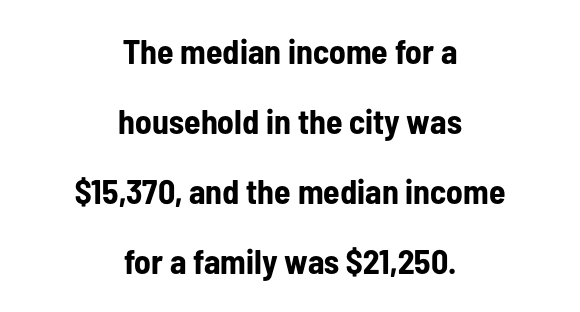
The image shows 34 px bold, condensed sans-serif type, upright; set centered, loose line spacing (2.06x), normal letter spacing, not underlined; low stroke contrast and a medium x-height.
